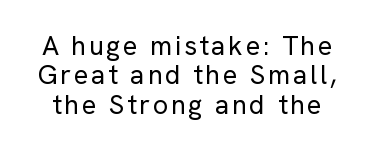
{"italic": "no", "bold": "no", "underline": "no", "line_spacing": "tight", "line_spacing_ratio": 1.09, "glyph_px": 27}
